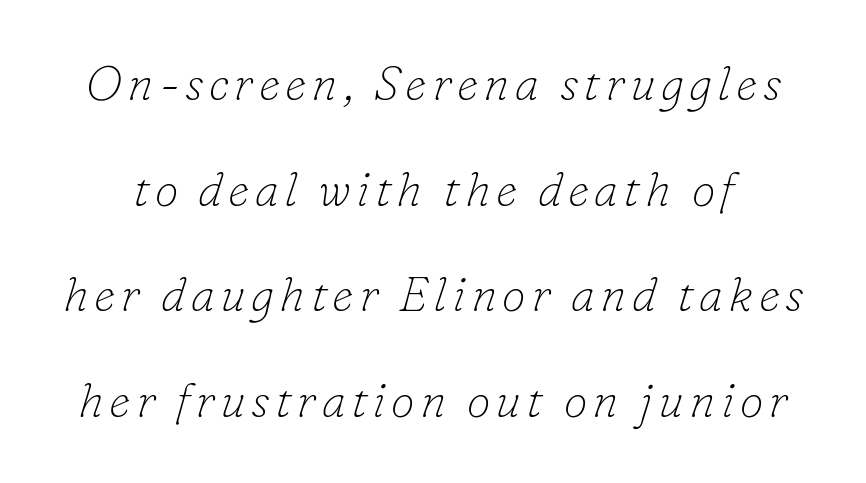
Q: Is the text bold? A: No.
Q: Is the text italic (slanted)? A: Yes, it leans right by about 16 degrees.
Q: Is the typeface a serif or a sans-serif typeface? A: Serif.
Q: Is the text underlined? A: No.
Q: Is the spacing between lines tight, normal or loose? A: Loose.
Q: Width (condensed, normal, or wide)? A: Normal.
Q: Stroke contrast? A: Low.
Q: x-height? A: Small.
Q: Monospaced? A: No.
